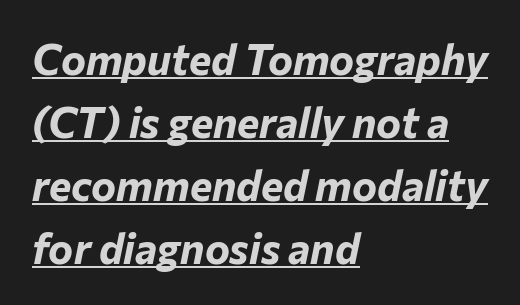
Look at the stroke-to-counter ratio: heavy, a bold. Spacing between characters is what you'd get straight out of the box. The rendered words wear a rule along their underside. Italic: yes, the glyphs are oblique. The passage shown is typed in a proportional face where columns would drift.
